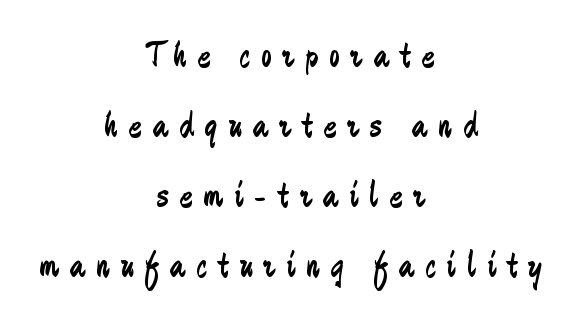
The image shows 38 px regular-weight, condensed sans-serif type; set centered, line spacing 1.84x, unusually wide letter spacing (+0.29 em), not underlined; low stroke contrast and a small x-height.
